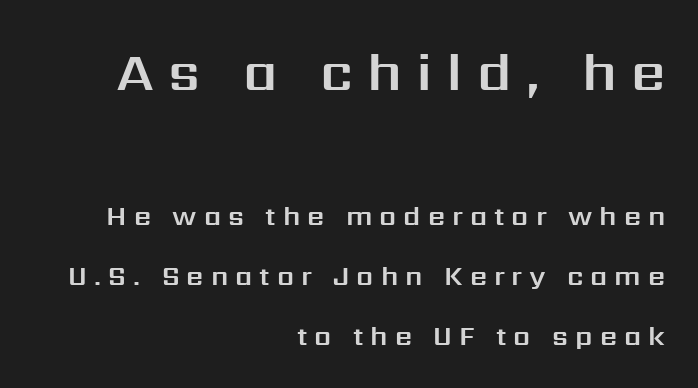
The image shows 54 px sans-serif type, upright; set right-aligned, loose line spacing (2.22x), unusually wide letter spacing (+0.26 em), not underlined; the first (top) block is 2.0x larger; medium stroke contrast and a medium x-height.
